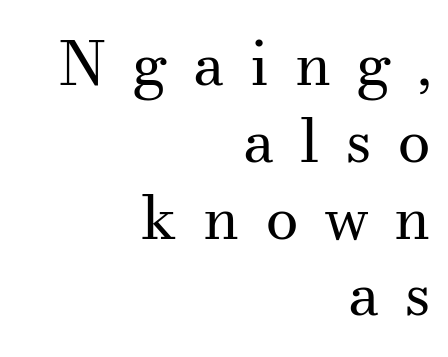
Q: Is the text bold? A: No.
Q: Is the text italic (slanted)? A: No, it is upright.
Q: Is the typeface a serif or a sans-serif typeface? A: Serif.
Q: Is the text underlined? A: No.
Q: How is the paragraph aligned? A: Right-aligned.
Q: Is the spacing between letters normal or unusually wide? A: Unusually wide.
Q: Is the spacing between lines tight, normal or loose? A: Normal.
Q: Width (condensed, normal, or wide)? A: Normal.
Q: Stroke contrast? A: Medium.
Q: x-height? A: Small.
Q: Monospaced? A: No.
